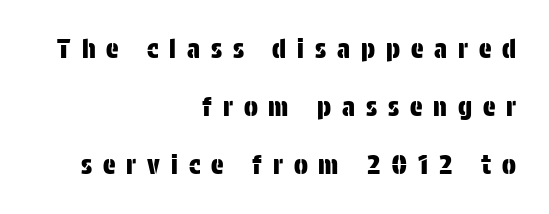
The image shows 26 px text type, upright; set right-aligned, loose line spacing (2.23x), unusually wide letter spacing (+0.42 em), not underlined.
